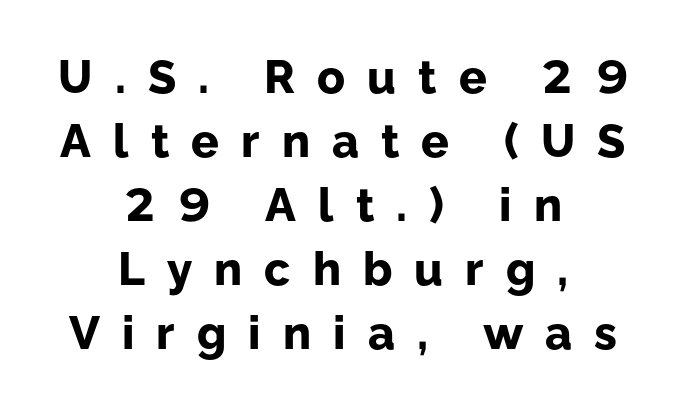
Q: Is the text bold? A: Yes.
Q: Is the text italic (slanted)? A: No, it is upright.
Q: Is the typeface a serif or a sans-serif typeface? A: Sans-serif.
Q: Is the text underlined? A: No.
Q: How is the paragraph aligned? A: Centered.
Q: Is the spacing between letters normal or unusually wide? A: Unusually wide.
Q: Is the spacing between lines tight, normal or loose? A: Normal.
Q: Width (condensed, normal, or wide)? A: Normal.
Q: Stroke contrast? A: Low.
Q: x-height? A: Medium.
Q: Monospaced? A: No.
